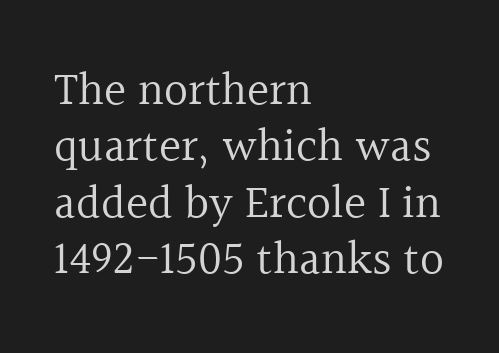
{"serif": "yes", "italic": "no", "bold": "no", "weight": "regular", "width": "normal", "x_height": "medium", "monospaced": "no", "underline": "no", "align": "left", "line_spacing_ratio": 1.2, "letter_spacing": "normal", "letter_spacing_em": 0.0, "glyph_px": 47}
